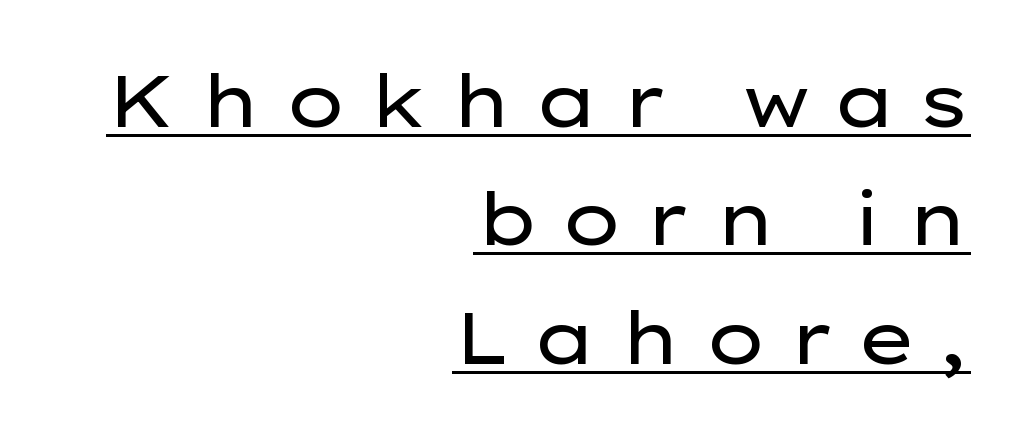
No letter is thick-stroked: the sample isn't bold. Check the space under the baseline: a stroke is drawn there. Typographically, this falls in the sans-serif category. Each new line begins a customary step beneath the previous one. A typesetter would call this proportional, since set widths differ per character.
